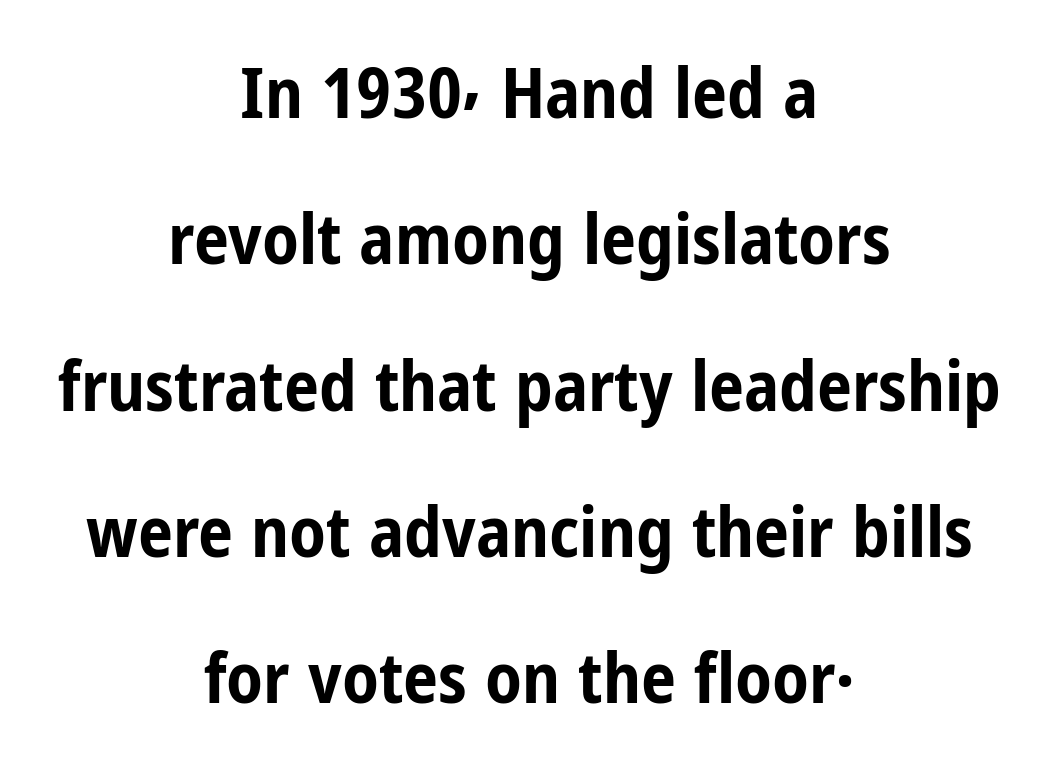
The image shows 70 px bold, condensed sans-serif type, upright; set centered, loose line spacing (2.09x), normal letter spacing, not underlined; low stroke contrast and a medium x-height.
